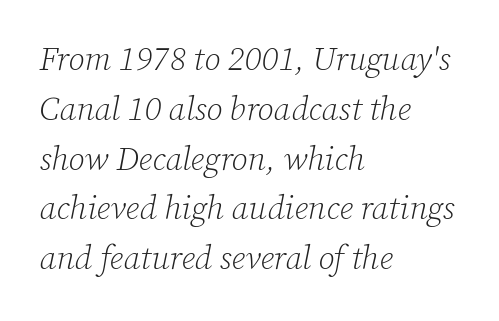
Q: Is the text bold? A: No.
Q: Is the text italic (slanted)? A: Yes, it leans right by about 12 degrees.
Q: Is the typeface a serif or a sans-serif typeface? A: Serif.
Q: Is the text underlined? A: No.
Q: How is the paragraph aligned? A: Left-aligned.
Q: Is the spacing between letters normal or unusually wide? A: Normal.
Q: Is the spacing between lines tight, normal or loose? A: Normal.
Q: Width (condensed, normal, or wide)? A: Normal.
Q: Stroke contrast? A: Low.
Q: x-height? A: Medium.
Q: Monospaced? A: No.
